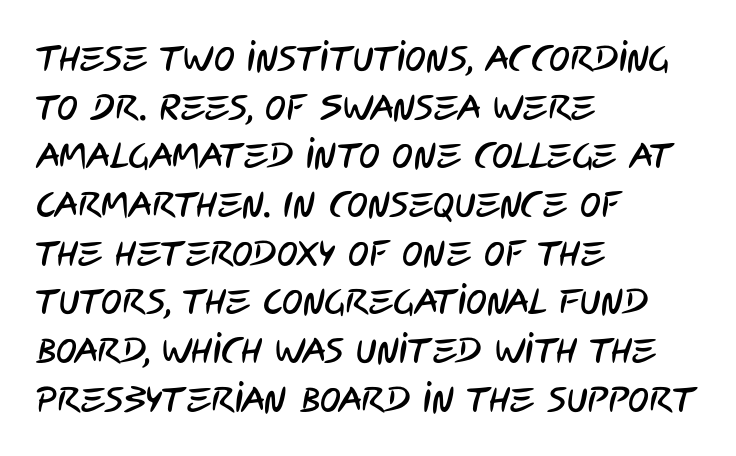
{"serif": "no", "width": "condensed", "stroke_contrast": "low", "x_height": "large", "monospaced": "no", "underline": "no", "align": "left", "line_spacing": "normal", "line_spacing_ratio": 1.39, "letter_spacing": "normal", "letter_spacing_em": 0.0, "glyph_px": 35}
